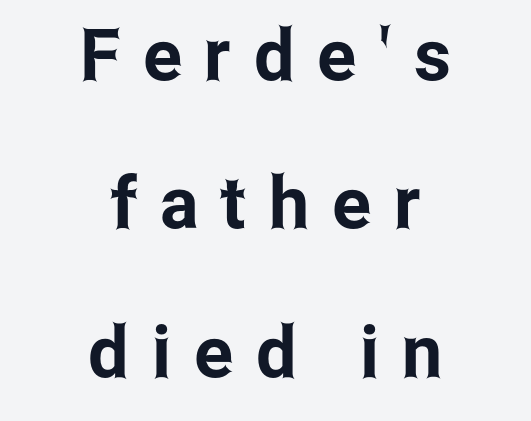
Q: Is the text italic (slanted)? A: No, it is upright.
Q: Is the typeface a serif or a sans-serif typeface? A: Sans-serif.
Q: Is the text underlined? A: No.
Q: How is the paragraph aligned? A: Centered.
Q: Is the spacing between letters normal or unusually wide? A: Unusually wide.
Q: Is the spacing between lines tight, normal or loose? A: Loose.
Q: Width (condensed, normal, or wide)? A: Condensed.
Q: Stroke contrast? A: Low.
Q: x-height? A: Medium.
Q: Monospaced? A: No.
